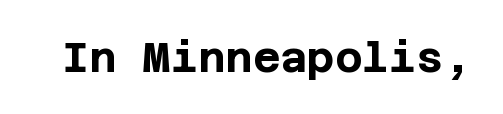
The image shows 42 px bold sans-serif type, upright; set normal letter spacing, not underlined; low stroke contrast and a large x-height.
